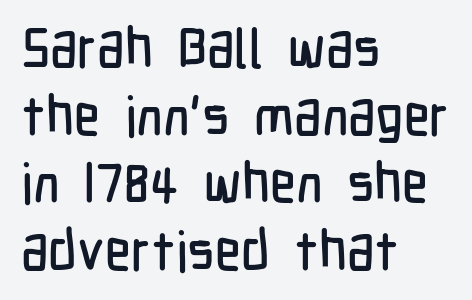
{"serif": "no", "italic": "no", "width": "condensed", "stroke_contrast": "low", "x_height": "medium", "monospaced": "no", "underline": "no", "align": "left", "line_spacing_ratio": 1.23, "letter_spacing": "normal", "letter_spacing_em": 0.0, "glyph_px": 55}
